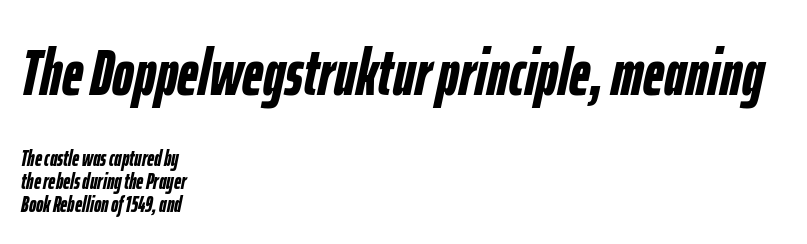
Q: Is the text bold? A: Yes.
Q: Is the text italic (slanted)? A: Yes, it leans right by about 12 degrees.
Q: Is the text underlined? A: No.
Q: How is the paragraph aligned? A: Left-aligned.
Q: Is the spacing between letters normal or unusually wide? A: Normal.
Q: Is the spacing between lines tight, normal or loose? A: Tight.
Q: Which block of text is set in a larger size, the first (top) or the second (bottom)? A: The first (top) one.
Q: Width (condensed, normal, or wide)? A: Condensed.
Q: Stroke contrast? A: Low.
Q: x-height? A: Medium.
Q: Monospaced? A: No.
